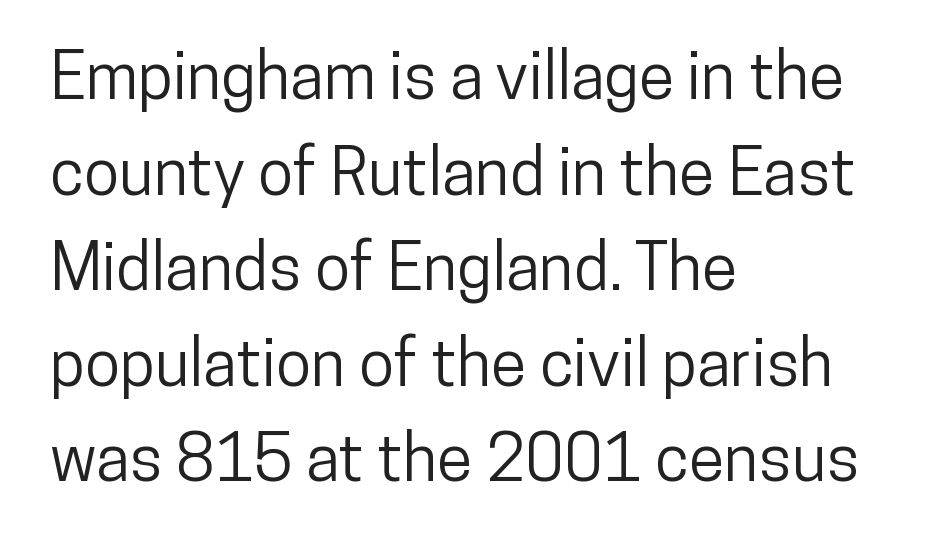
Q: Is the text italic (slanted)? A: No, it is upright.
Q: Is the typeface a serif or a sans-serif typeface? A: Sans-serif.
Q: Is the text underlined? A: No.
Q: How is the paragraph aligned? A: Left-aligned.
Q: Is the spacing between letters normal or unusually wide? A: Normal.
Q: Is the spacing between lines tight, normal or loose? A: Normal.
Q: Width (condensed, normal, or wide)? A: Condensed.
Q: Stroke contrast? A: Low.
Q: x-height? A: Medium.
Q: Monospaced? A: No.
